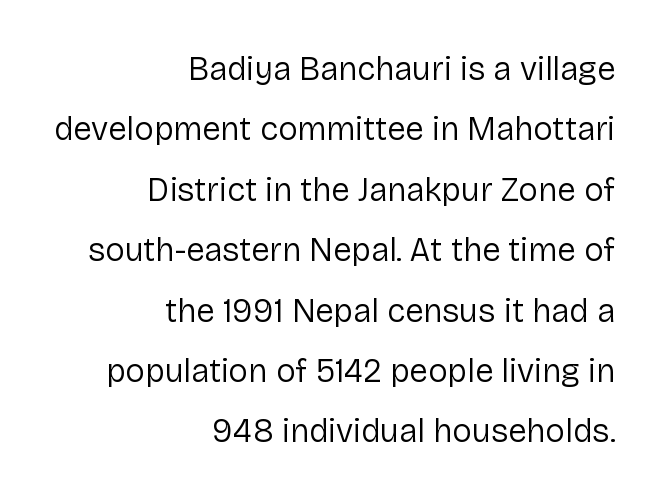
Q: Is the text bold? A: No.
Q: Is the text italic (slanted)? A: No, it is upright.
Q: Is the typeface a serif or a sans-serif typeface? A: Sans-serif.
Q: Is the text underlined? A: No.
Q: How is the paragraph aligned? A: Right-aligned.
Q: Is the spacing between letters normal or unusually wide? A: Normal.
Q: Width (condensed, normal, or wide)? A: Normal.
Q: Stroke contrast? A: Low.
Q: x-height? A: Medium.
Q: Monospaced? A: No.
